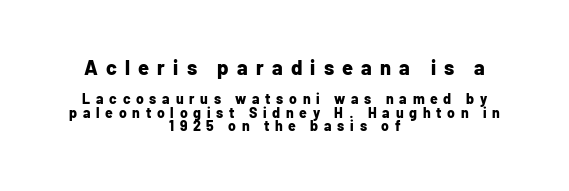
The image shows 20 px bold type, upright; set centered, tight line spacing (0.96x), unusually wide letter spacing (+0.41 em), not underlined; the first (top) block is 1.43x larger.
